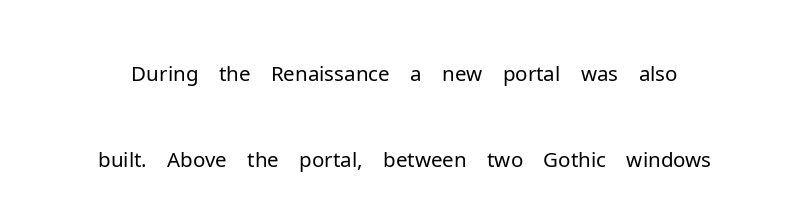
You could not count columns in this text — the font is proportionally spaced. No chunkiness to these letters — they're not bold. Descenders hang freely into open space. The leading is generous, giving the passage an open texture. Notice how the stems are strictly vertical — no italics here. Caption: standard tracking, unaltered.
